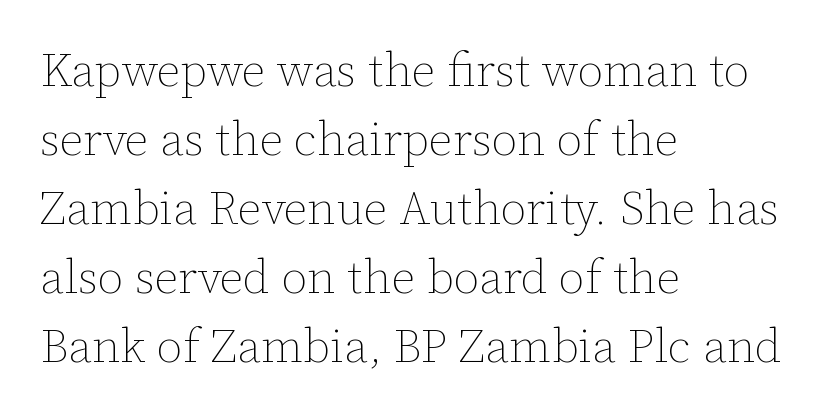
In terms of leading, this rendering sits right in the middle. Looks like regular typesetting: each glyph gets only the width it needs. Ascenders rise straight up at ninety degrees. A student would call this left alignment; a typographer would say flush left, rag right. Short note: letters normally spaced.
